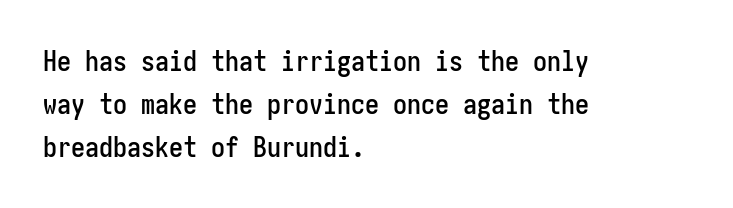
Q: Is the text italic (slanted)? A: No, it is upright.
Q: Is the typeface a serif or a sans-serif typeface? A: Sans-serif.
Q: Is the text underlined? A: No.
Q: How is the paragraph aligned? A: Left-aligned.
Q: Is the spacing between letters normal or unusually wide? A: Normal.
Q: Is the spacing between lines tight, normal or loose? A: Normal.
Q: Width (condensed, normal, or wide)? A: Condensed.
Q: Stroke contrast? A: Low.
Q: x-height? A: Medium.
